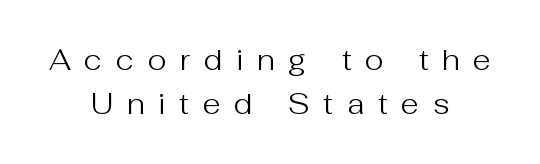
Q: Is the text bold? A: No.
Q: Is the text italic (slanted)? A: No, it is upright.
Q: Is the typeface a serif or a sans-serif typeface? A: Sans-serif.
Q: Is the text underlined? A: No.
Q: How is the paragraph aligned? A: Centered.
Q: Is the spacing between letters normal or unusually wide? A: Unusually wide.
Q: Is the spacing between lines tight, normal or loose? A: Normal.
Q: Width (condensed, normal, or wide)? A: Normal.
Q: Stroke contrast? A: Medium.
Q: x-height? A: Medium.
Q: Monospaced? A: No.
